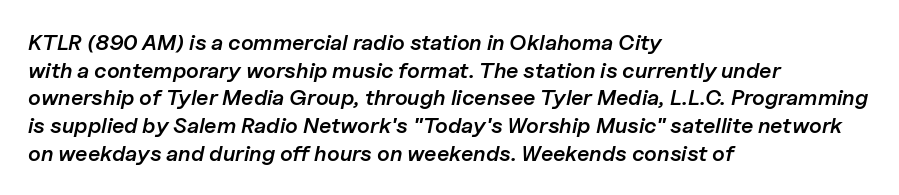
The image shows 22 px text type, italic (leaning right); set left-aligned, normal line spacing (1.26x), normal letter spacing, not underlined.
